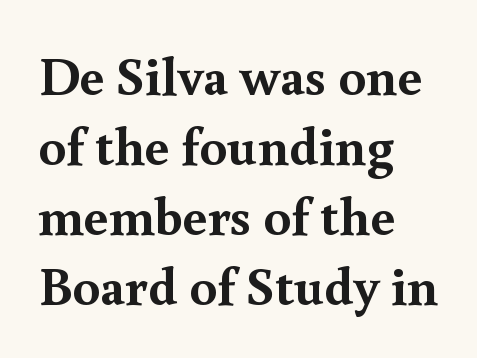
The image shows 55 px semibold serif type, upright; set left-aligned, normal line spacing (1.27x), normal letter spacing, not underlined; a small x-height.
